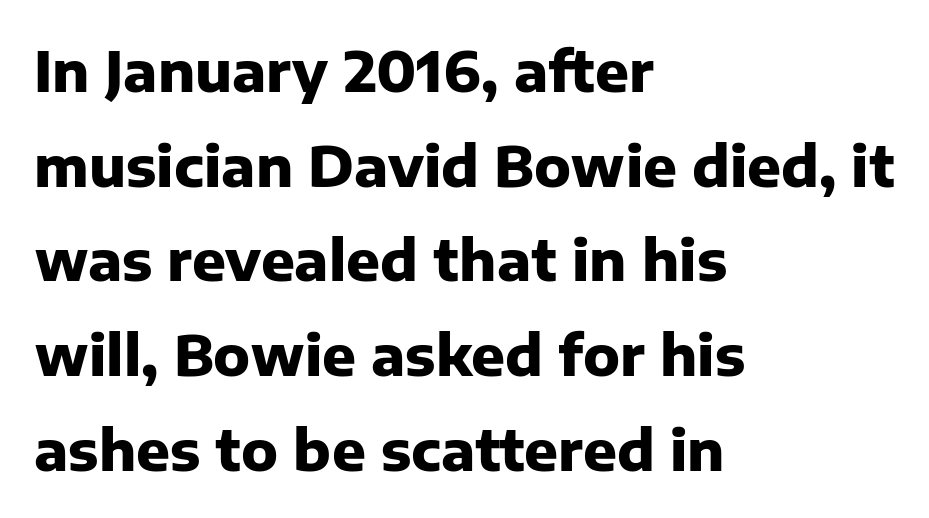
The image shows 56 px heavy sans-serif type, upright; set left-aligned, normal line spacing (1.69x), normal letter spacing, not underlined; low stroke contrast and a medium x-height.
